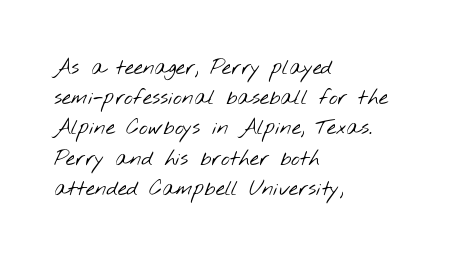
{"bold": "no", "underline": "no", "align": "left", "line_spacing": "normal", "line_spacing_ratio": 1.44, "letter_spacing": "normal", "letter_spacing_em": 0.0, "glyph_px": 21}
